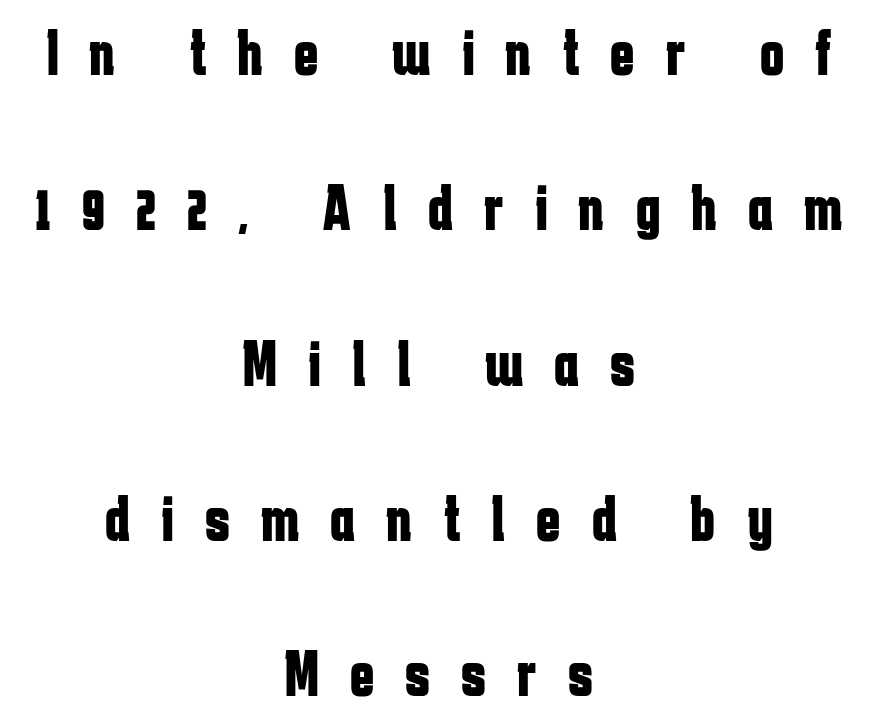
Looks like regular typesetting: each glyph gets only the width it needs. Its strokes are broad and dark, the hallmark of bold type. Vertically, the passage feels expansive, rows floating well apart. Lines of text with bare space underneath. Where is the straight margin? There isn't one; the lines are centered. You can tell it's not italic because the verticals are truly vertical.
